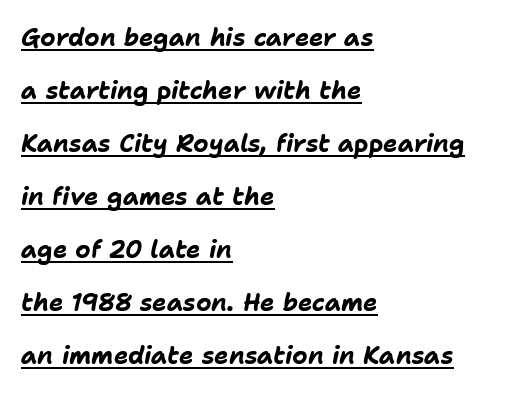
{"italic": "yes", "lean": "right", "slant_degrees": 11, "bold": "yes", "underline": "yes", "align": "left", "line_spacing": "loose", "line_spacing_ratio": 2.21, "letter_spacing": "normal", "letter_spacing_em": 0.0, "glyph_px": 24}
